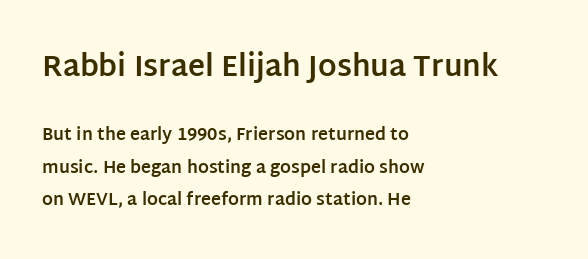
Does the bottom block carry the larger type? No, the top block does. Think of a printed novel: that variable character pitch is what you see here. Type style note: lacks serifs. Characters follow at the spacing the type designer built in. This sample uses an upright cut, with every glyph sitting square on the baseline. A clean baseline with only descenders dipping below it.
